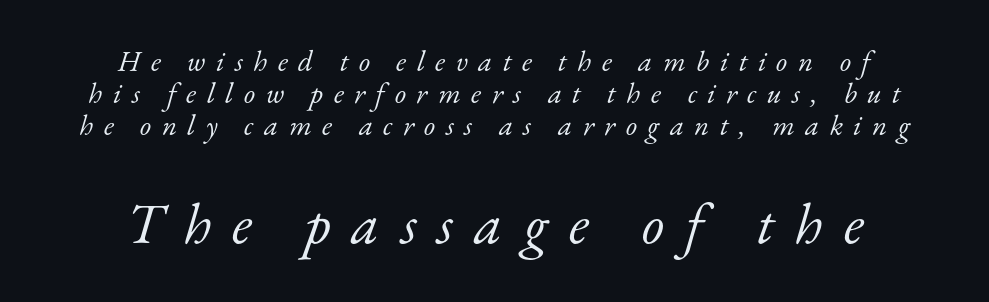
The image shows 58 px light serif type, italic (leaning right); set centered, tight line spacing (1.11x), unusually wide letter spacing (+0.36 em), not underlined; the second (bottom) block is 2.0x larger; low stroke contrast and a small x-height.
